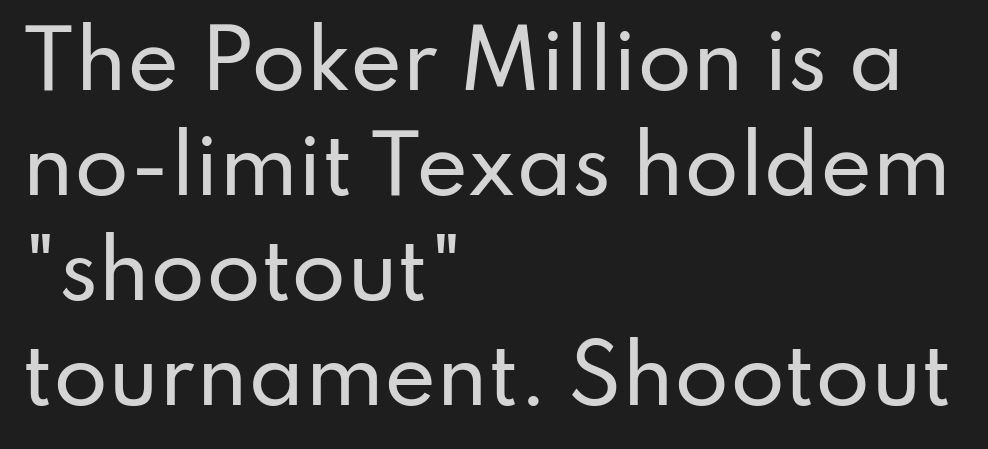
Q: Is the text italic (slanted)? A: No, it is upright.
Q: Is the typeface a serif or a sans-serif typeface? A: Sans-serif.
Q: Is the text underlined? A: No.
Q: How is the paragraph aligned? A: Left-aligned.
Q: Is the spacing between letters normal or unusually wide? A: Normal.
Q: Is the spacing between lines tight, normal or loose? A: Normal.
Q: Width (condensed, normal, or wide)? A: Normal.
Q: Stroke contrast? A: Low.
Q: x-height? A: Small.
Q: Monospaced? A: No.
